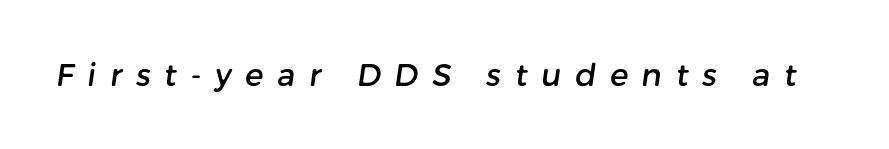
{"serif": "no", "width": "normal", "stroke_contrast": "low", "x_height": "medium", "monospaced": "no", "underline": "no", "letter_spacing": "wide", "letter_spacing_em": 0.44, "glyph_px": 31}
